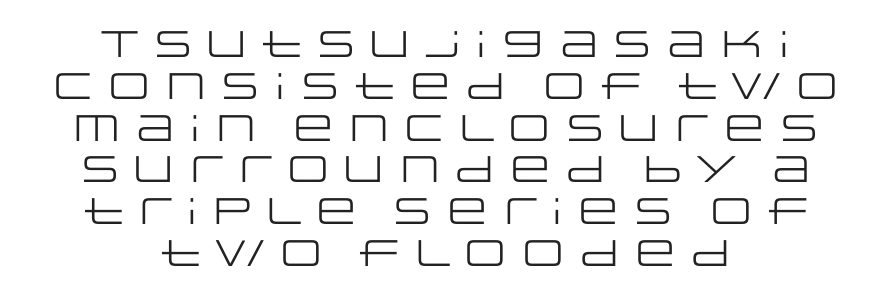
When letters stand straight like this, we call the style roman or upright. Type style note: lacks serifs. The compositor balanced each line on the midline. Varying glyph widths throughout — classic text-font behaviour. Regarding leading, the lines here are crowded together. The letterforms sit shoulder to shoulder at normal distance.
